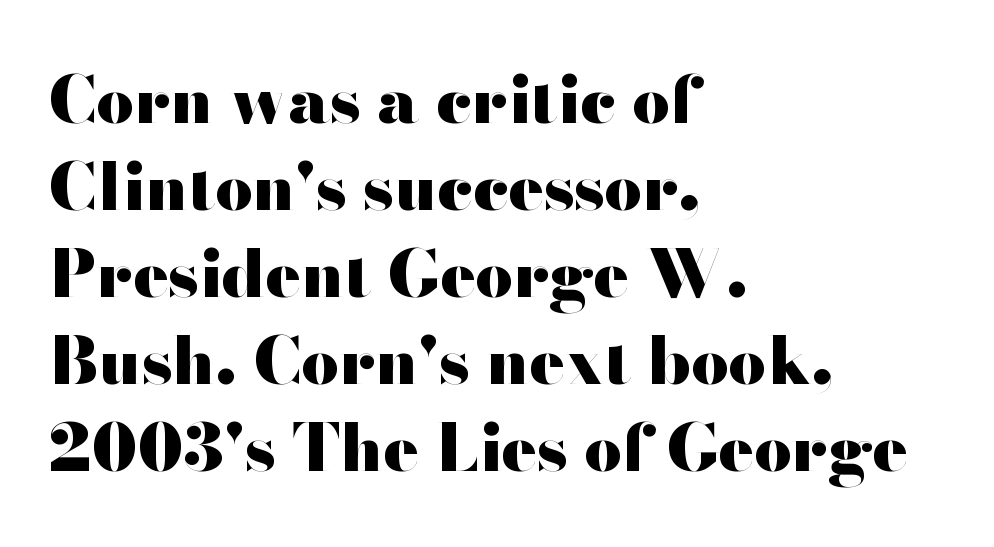
Typographically, this falls in the sans-serif category. Its strokes are broad and dark, the hallmark of bold type. No extra tracking has been applied to these lines. If you drew a ruler down the left edge, every line would touch it.
